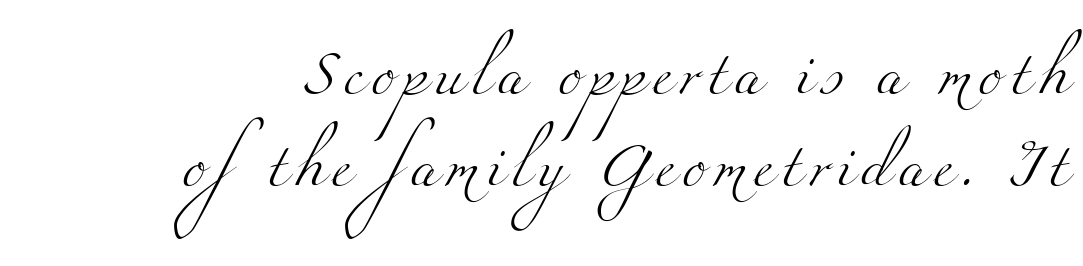
These lines are rendered in a variable-pitch font. Has an underline been added? It has not. What's the leading like? Stretched, with rows far apart. Stroke thickness stays within the range of a standard reading face or lighter. Caption: multi-line text, flush right, ragged left.
